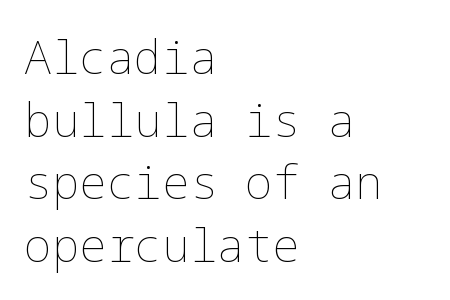
Q: Is the text bold? A: No.
Q: Is the text italic (slanted)? A: No, it is upright.
Q: Is the text underlined? A: No.
Q: How is the paragraph aligned? A: Left-aligned.
Q: Is the spacing between letters normal or unusually wide? A: Normal.
Q: Is the spacing between lines tight, normal or loose? A: Normal.
Q: Width (condensed, normal, or wide)? A: Normal.
Q: Stroke contrast? A: Low.
Q: x-height? A: Medium.
